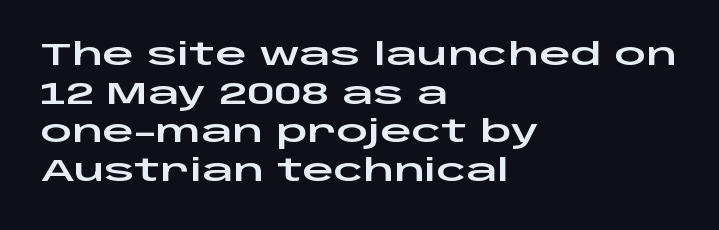
Regarding leading, the lines here are spaced in the standard way. Students, note that the glyphs here touch the page at normal intervals. Vertical strokes here are truly vertical. Anything drawn beneath the words? Only blank space. The paragraph shown leans on its left margin.
